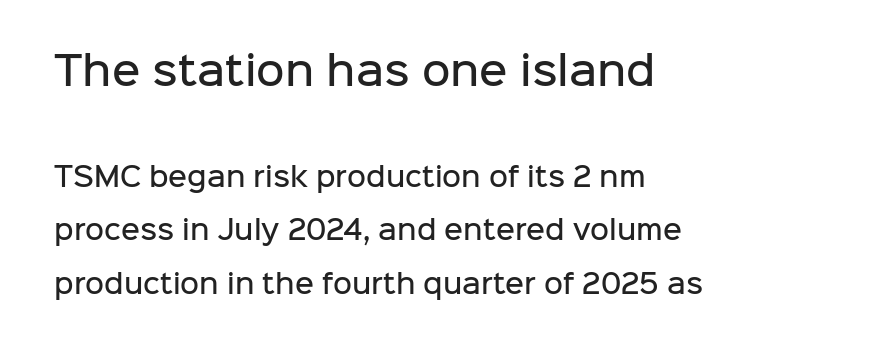
The lines in this sample share a left origin and differ only in where they stop. Does the weight exceed regular? Yes, but only to semibold. Every stem runs plumb, perpendicular to the baseline. Compared with typical body copy, the letter spacing here is the same.
